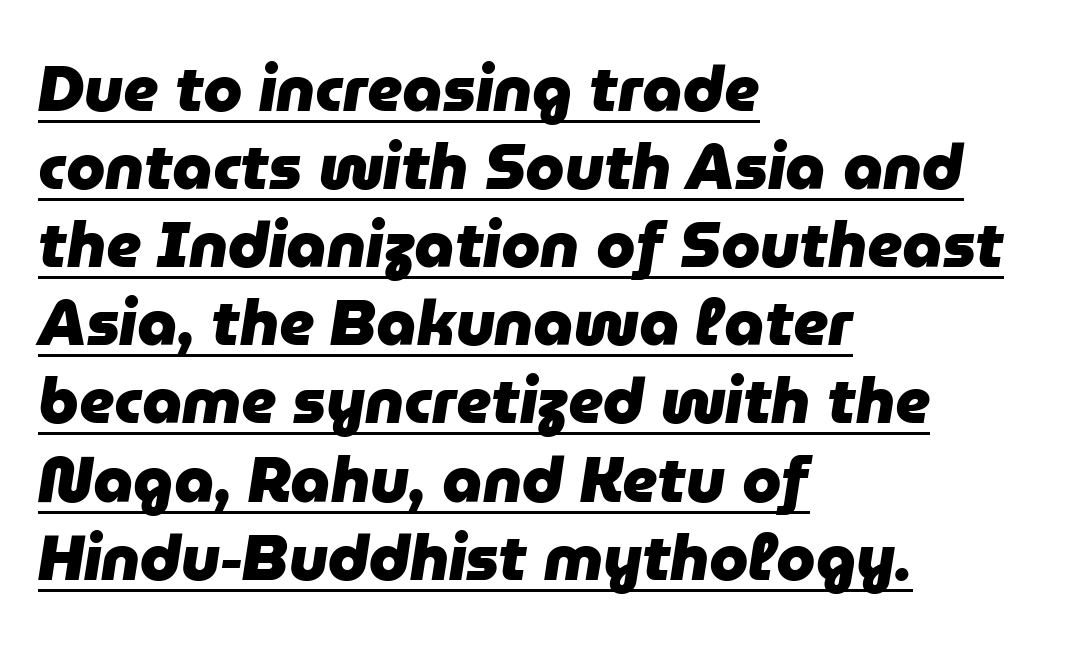
Q: Is the text bold? A: Yes.
Q: Is the text italic (slanted)? A: Yes, it leans right by about 9 degrees.
Q: Is the text underlined? A: Yes.
Q: How is the paragraph aligned? A: Left-aligned.
Q: Is the spacing between letters normal or unusually wide? A: Normal.
Q: Width (condensed, normal, or wide)? A: Normal.
Q: Stroke contrast? A: Low.
Q: x-height? A: Medium.
Q: Monospaced? A: No.
